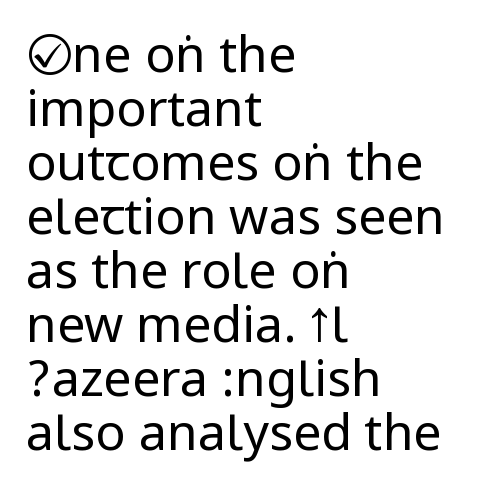
Q: Is the text bold? A: No.
Q: Is the text italic (slanted)? A: No, it is upright.
Q: Is the typeface a serif or a sans-serif typeface? A: Sans-serif.
Q: Is the text underlined? A: No.
Q: How is the paragraph aligned? A: Left-aligned.
Q: Is the spacing between letters normal or unusually wide? A: Normal.
Q: Is the spacing between lines tight, normal or loose? A: Tight.
Q: Width (condensed, normal, or wide)? A: Condensed.
Q: Stroke contrast? A: Low.
